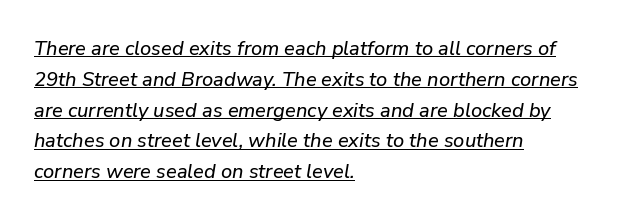
Glance below the letters and you will spot a drawn line. Between one letter and the next there's only the usual sliver of space. The passage shown stacks its lines at a standard gap. This sample uses an oblique cut, with every glyph tilted off the vertical.
